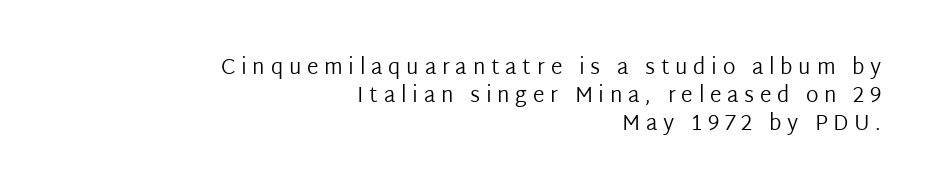
{"italic": "no", "bold": "no", "underline": "no", "align": "right", "line_spacing": "normal", "line_spacing_ratio": 1.33, "letter_spacing": "wide", "letter_spacing_em": 0.27, "glyph_px": 21}
